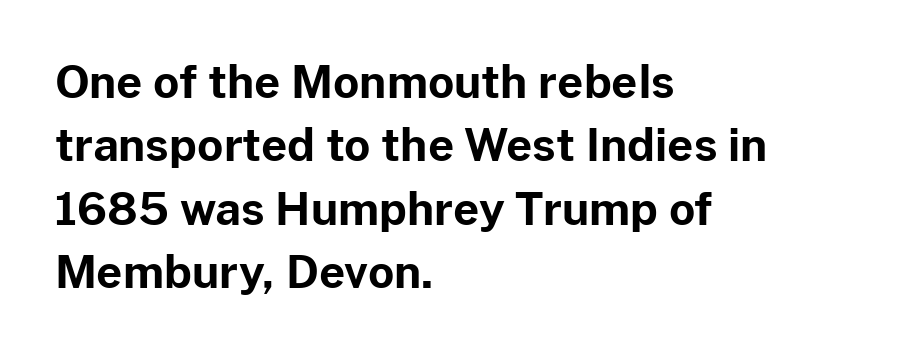
The text was rendered using a sans face with plain stroke endings. Proportional: the letters do not fall into vertical columns. Students, this is bold: see how much ink each stroke carries. Leading: standard. Honestly, there is no underline to notice here at all.
